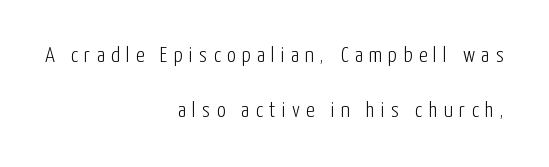
The image shows 22 px text type, upright; set right-aligned, loose line spacing (2.48x), unusually wide letter spacing (+0.28 em), not underlined.
